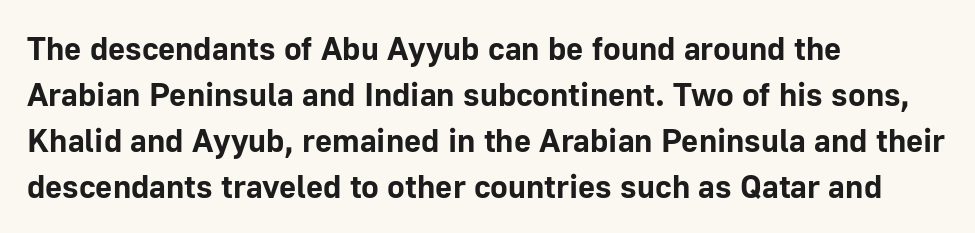
{"serif": "no", "italic": "no", "bold": "yes", "weight": "bold", "width": "normal", "stroke_contrast": "low", "x_height": "medium", "monospaced": "no", "underline": "no", "align": "left", "line_spacing": "normal", "line_spacing_ratio": 1.39, "letter_spacing": "normal", "letter_spacing_em": 0.0, "glyph_px": 33}
